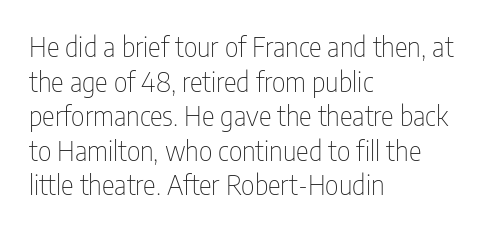
The image shows 27 px text type, upright; set left-aligned, normal line spacing (1.28x), normal letter spacing, not underlined.
